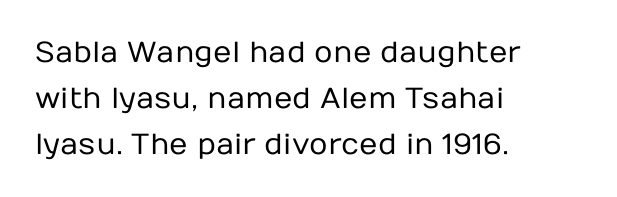
Observe the absence of serifs on each vertical stroke in this sample. Alignment: flush left. Descenders are the only things crossing below the line. This sample uses an upright cut, with every glyph sitting square on the baseline. Ink coverage per letter is moderate at most.
